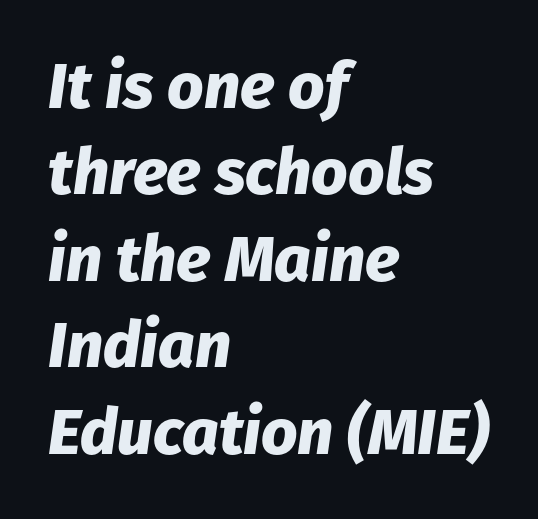
Q: Is the text bold? A: Yes.
Q: Is the text italic (slanted)? A: Yes, it leans right by about 8 degrees.
Q: Is the text underlined? A: No.
Q: How is the paragraph aligned? A: Left-aligned.
Q: Is the spacing between letters normal or unusually wide? A: Normal.
Q: Is the spacing between lines tight, normal or loose? A: Normal.
Q: Width (condensed, normal, or wide)? A: Normal.
Q: Stroke contrast? A: Low.
Q: x-height? A: Medium.
Q: Monospaced? A: No.
